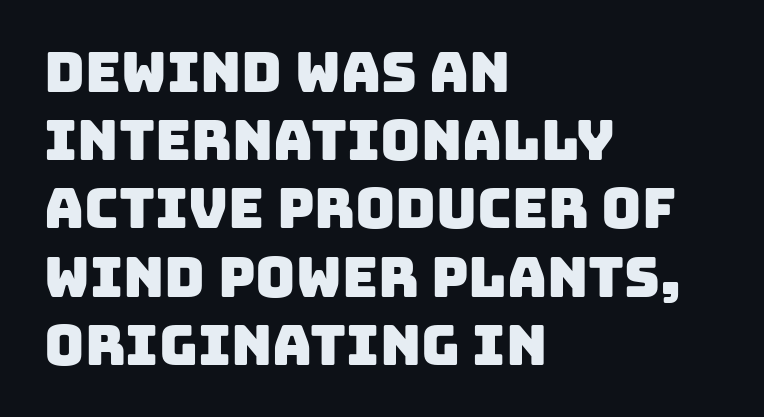
Q: Is the typeface a serif or a sans-serif typeface? A: Sans-serif.
Q: Is the text underlined? A: No.
Q: How is the paragraph aligned? A: Left-aligned.
Q: Is the spacing between letters normal or unusually wide? A: Normal.
Q: Width (condensed, normal, or wide)? A: Normal.
Q: Stroke contrast? A: Low.
Q: x-height? A: Large.
Q: Monospaced? A: No.
